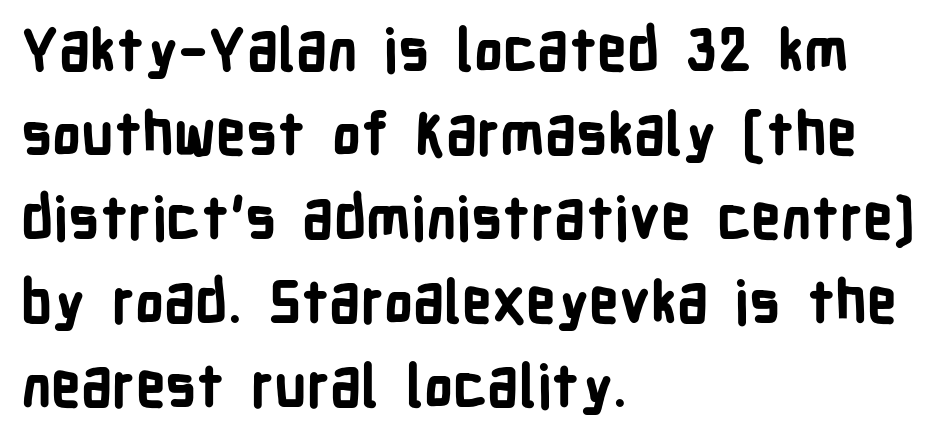
Q: Is the text bold? A: Yes.
Q: Is the text italic (slanted)? A: No, it is upright.
Q: Is the typeface a serif or a sans-serif typeface? A: Sans-serif.
Q: Is the text underlined? A: No.
Q: How is the paragraph aligned? A: Left-aligned.
Q: Is the spacing between letters normal or unusually wide? A: Normal.
Q: Is the spacing between lines tight, normal or loose? A: Normal.
Q: Width (condensed, normal, or wide)? A: Condensed.
Q: Stroke contrast? A: Low.
Q: x-height? A: Medium.
Q: Monospaced? A: No.
